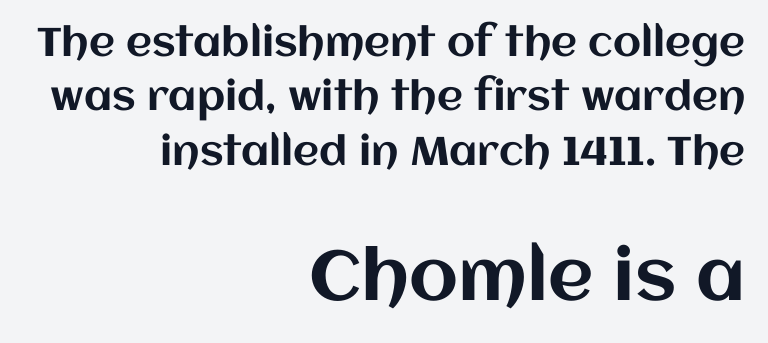
Each letter keeps its own natural width here, so spacing adapts to shape. Note: smaller setting up top, larger setting below. The type is set solid horizontally, with unmodified tracking. The passage shown is not underscored anywhere.
